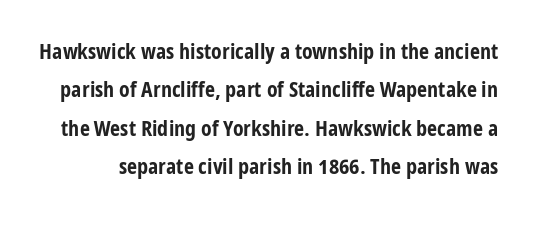
Students, note that the glyphs here touch the page at normal intervals. Set as a true bold cut, around the 700 mark. A bare baseline throughout the passage. This sample uses an upright cut, with every glyph sitting square on the baseline.
